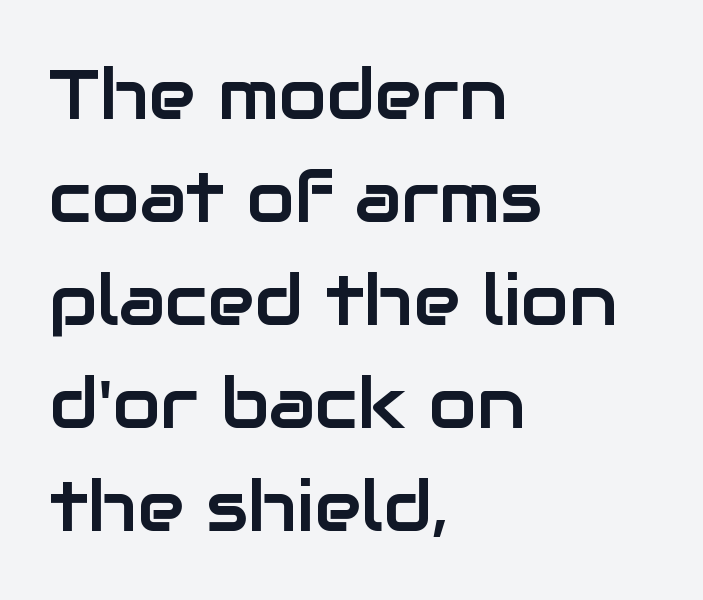
{"serif": "no", "italic": "no", "width": "normal", "stroke_contrast": "low", "x_height": "medium", "monospaced": "no", "underline": "no", "align": "left", "line_spacing": "normal", "line_spacing_ratio": 1.47, "letter_spacing": "normal", "letter_spacing_em": 0.0, "glyph_px": 70}
